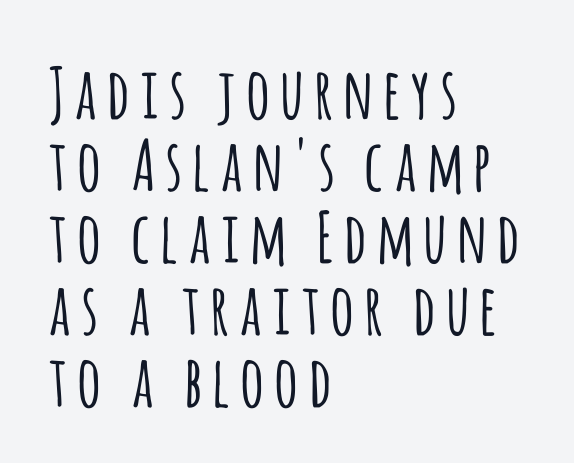
{"serif": "no", "italic": "no", "width": "condensed", "stroke_contrast": "low", "x_height": "large", "monospaced": "no", "underline": "no", "align": "left", "line_spacing": "tight", "line_spacing_ratio": 1.03, "glyph_px": 70}
